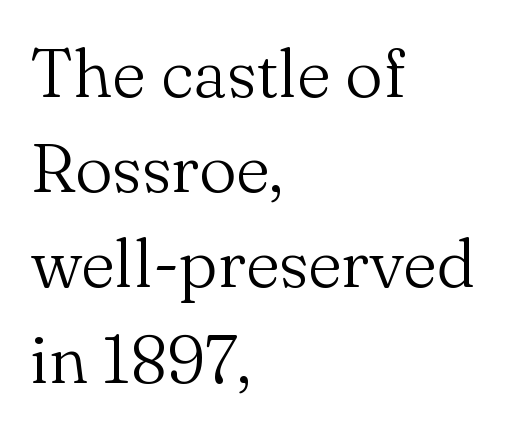
Q: Is the text bold? A: No.
Q: Is the text italic (slanted)? A: No, it is upright.
Q: Is the typeface a serif or a sans-serif typeface? A: Serif.
Q: Is the text underlined? A: No.
Q: How is the paragraph aligned? A: Left-aligned.
Q: Is the spacing between letters normal or unusually wide? A: Normal.
Q: Is the spacing between lines tight, normal or loose? A: Normal.
Q: Width (condensed, normal, or wide)? A: Normal.
Q: Stroke contrast? A: Medium.
Q: x-height? A: Small.
Q: Monospaced? A: No.
